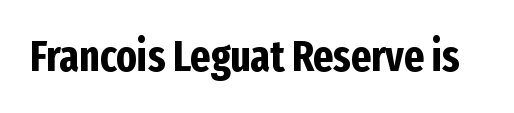
The image shows 43 px bold, condensed sans-serif type, upright; set normal letter spacing, not underlined; low stroke contrast and a medium x-height.
